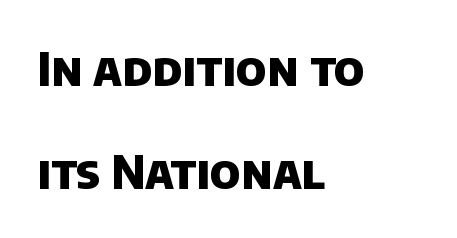
The image shows 47 px heavy sans-serif type; set left-aligned, loose line spacing (2.2x), normal letter spacing, not underlined; low stroke contrast and a large x-height.
